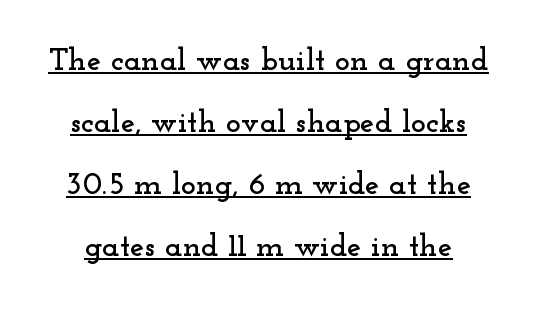
The image shows 32 px wide serif type, upright; set loose line spacing (1.94x), normal letter spacing, underlined; low stroke contrast and a small x-height.
